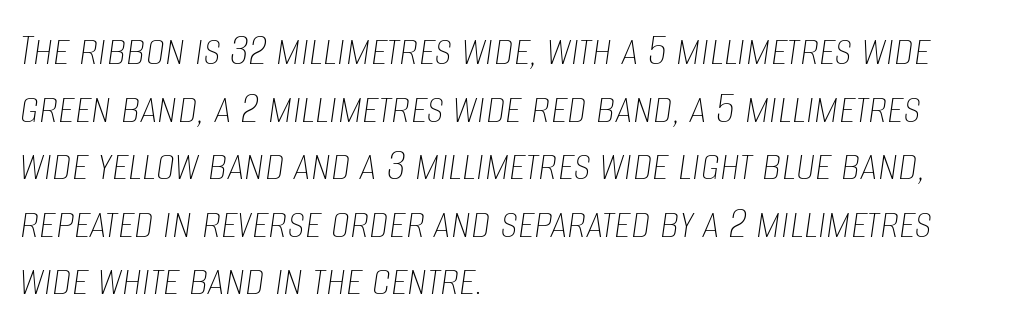
Q: Is the text bold? A: No.
Q: Is the text italic (slanted)? A: Yes, it leans right by about 8 degrees.
Q: Is the text underlined? A: No.
Q: How is the paragraph aligned? A: Left-aligned.
Q: Is the spacing between letters normal or unusually wide? A: Normal.
Q: Width (condensed, normal, or wide)? A: Condensed.
Q: Stroke contrast? A: Low.
Q: x-height? A: Large.
Q: Monospaced? A: No.
